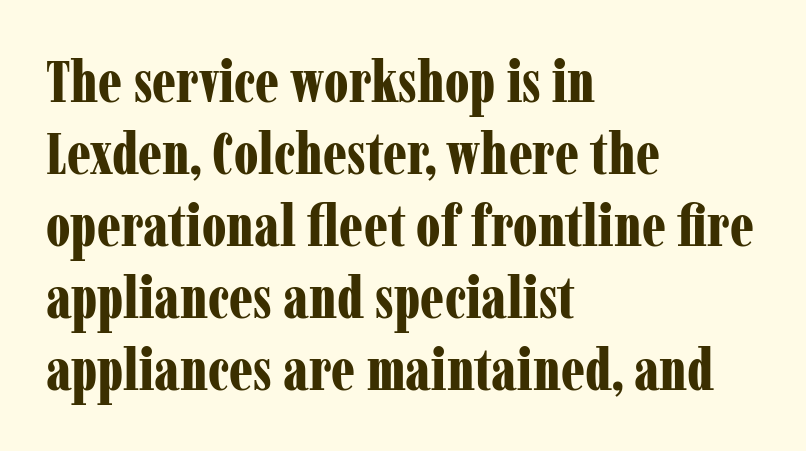
Q: Is the text bold? A: Yes.
Q: Is the text italic (slanted)? A: No, it is upright.
Q: Is the typeface a serif or a sans-serif typeface? A: Serif.
Q: Is the text underlined? A: No.
Q: How is the paragraph aligned? A: Left-aligned.
Q: Is the spacing between letters normal or unusually wide? A: Normal.
Q: Width (condensed, normal, or wide)? A: Condensed.
Q: Stroke contrast? A: Low.
Q: x-height? A: Medium.
Q: Monospaced? A: No.
